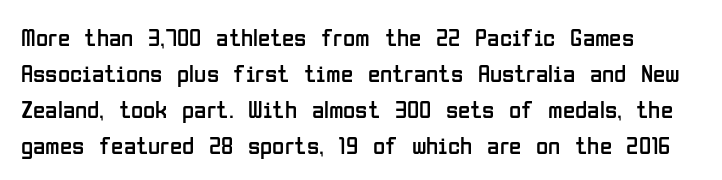
The image shows 25 px text type, upright; set normal line spacing (1.44x), normal letter spacing, not underlined.
